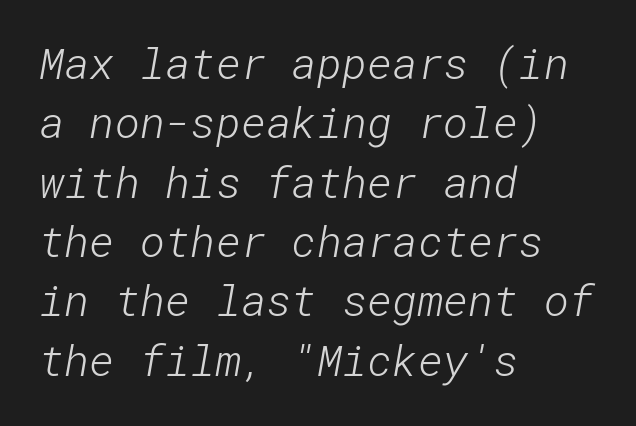
{"serif": "no", "bold": "no", "weight": "light", "width": "normal", "stroke_contrast": "low", "x_height": "medium", "underline": "no", "align": "left", "line_spacing": "normal", "line_spacing_ratio": 1.38, "letter_spacing": "normal", "letter_spacing_em": 0.0, "glyph_px": 43}
